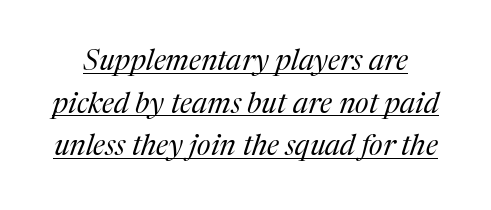
The image shows 29 px regular-weight serif type, italic (leaning right); set normal line spacing (1.47x), normal letter spacing, underlined; medium stroke contrast and a medium x-height.
